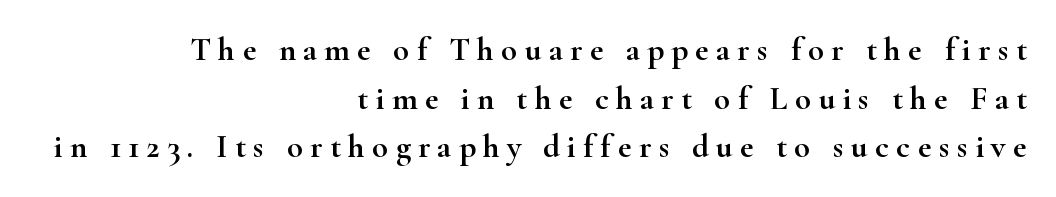
The line texture is sparse and dotted thanks to wide tracking. Each letter's strokes conclude with small projecting serifs. Here the designer chose a conventional face with non-uniform glyph widths. Line endings align vertically; line beginnings do not. This is roman type, the default non-slanted kind. Baseline-to-baseline distance is the conventional proportion of letter height.
